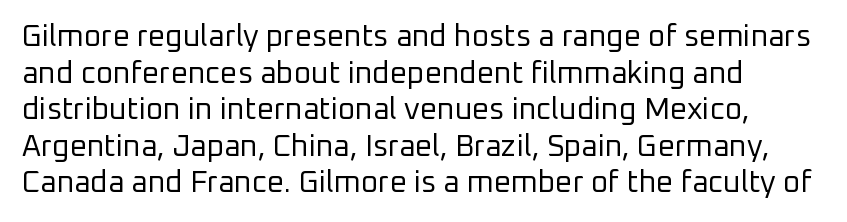
It's the straight-up-and-down kind of type. Heaviness? Minimal to ordinary, like unemphasized prose. Left-aligned paragraph, ragged on the right. How are the letters spaced? Ordinarily, with no added tracking. Character widths vary here, with narrow letters taking less room than wide ones. In terms of letterform style, serifs are entirely absent.
